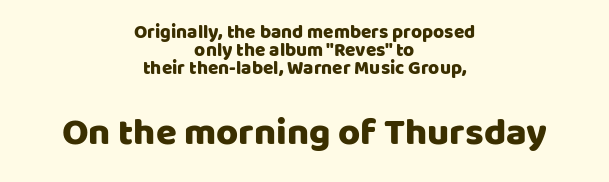
Q: Is the text italic (slanted)? A: No, it is upright.
Q: Is the typeface a serif or a sans-serif typeface? A: Sans-serif.
Q: Is the text underlined? A: No.
Q: How is the paragraph aligned? A: Centered.
Q: Is the spacing between letters normal or unusually wide? A: Normal.
Q: Is the spacing between lines tight, normal or loose? A: Tight.
Q: Which block of text is set in a larger size, the first (top) or the second (bottom)? A: The second (bottom) one.
Q: Width (condensed, normal, or wide)? A: Normal.
Q: Stroke contrast? A: Low.
Q: x-height? A: Large.
Q: Monospaced? A: No.
